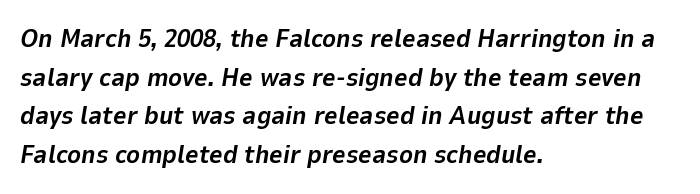
The image shows 26 px bold type, italic (leaning right); set left-aligned, normal line spacing (1.49x), normal letter spacing, not underlined.
